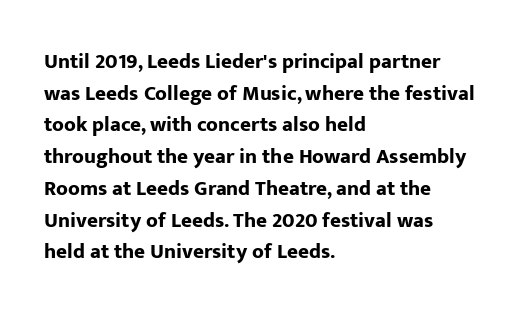
The image shows 21 px bold type, upright; set left-aligned, normal line spacing (1.51x), normal letter spacing, not underlined.
